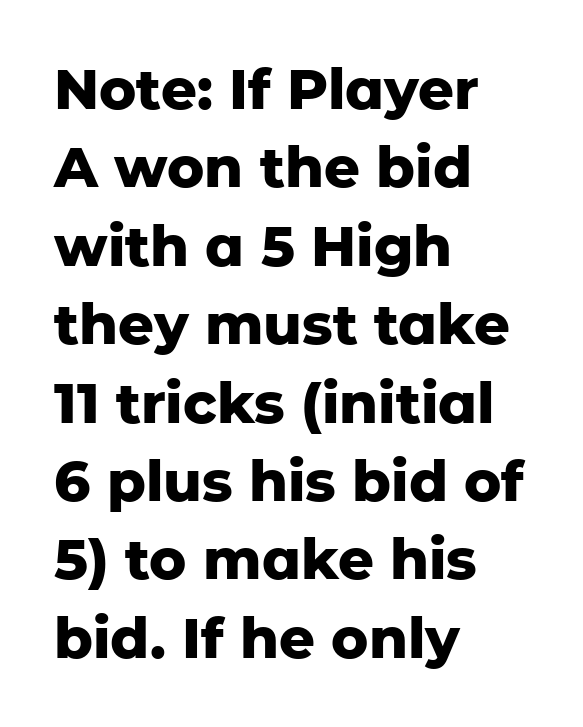
{"serif": "no", "italic": "no", "bold": "yes", "weight": "heavy", "width": "normal", "stroke_contrast": "low", "x_height": "medium", "monospaced": "no", "underline": "no", "align": "left", "line_spacing": "normal", "line_spacing_ratio": 1.4, "letter_spacing": "normal", "letter_spacing_em": 0.0, "glyph_px": 56}
